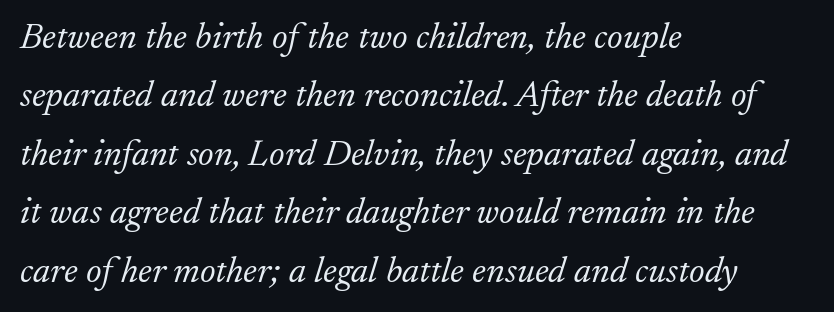
The baseline area is clear. To sum up the face: it has serifs. Spacing verdict: proportional, widths tailored to each character. In terms of leading, this rendering sits right in the middle. Italic? Definitely — the glyphs are oblique.
